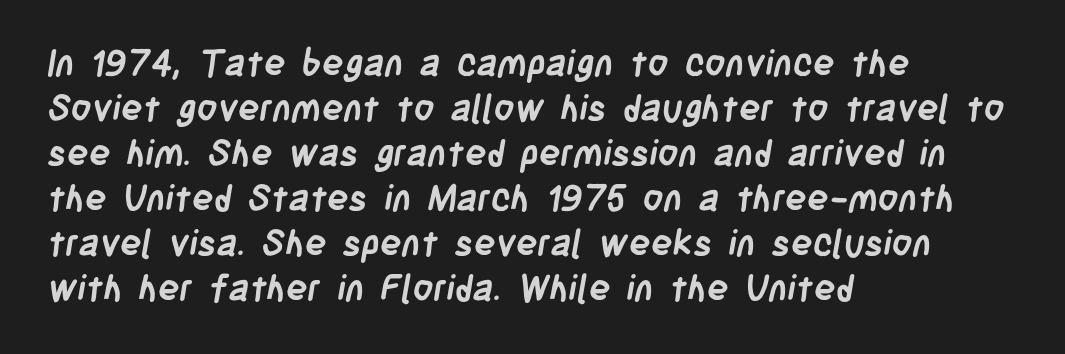
{"serif": "no", "bold": "yes", "weight": "semibold", "width": "condensed", "stroke_contrast": "low", "x_height": "large", "monospaced": "no", "underline": "no", "align": "left", "line_spacing": "normal", "line_spacing_ratio": 1.25, "letter_spacing": "normal", "letter_spacing_em": 0.0, "glyph_px": 36}
